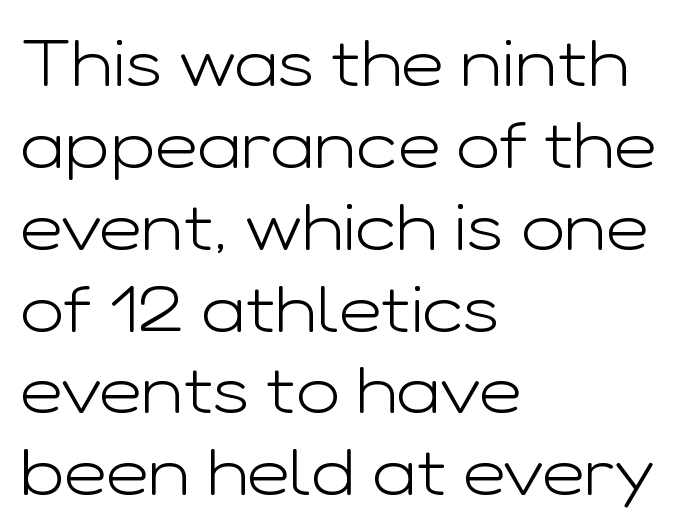
{"serif": "no", "italic": "no", "bold": "no", "weight": "light", "width": "wide", "stroke_contrast": "low", "x_height": "medium", "monospaced": "no", "underline": "no", "align": "left", "line_spacing_ratio": 1.24, "letter_spacing": "normal", "letter_spacing_em": 0.0, "glyph_px": 66}
